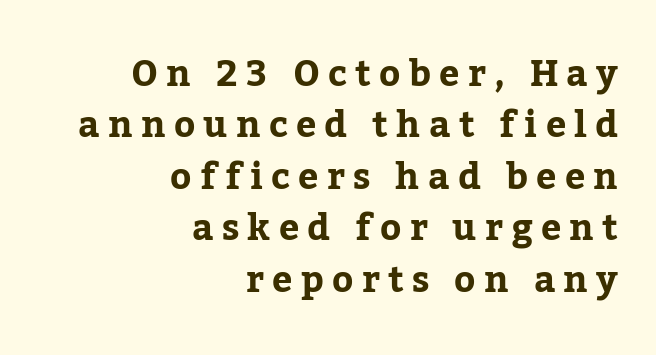
{"serif": "yes", "italic": "no", "bold": "yes", "weight": "bold", "width": "normal", "stroke_contrast": "low", "x_height": "medium", "monospaced": "no", "underline": "no", "align": "right", "line_spacing": "normal", "line_spacing_ratio": 1.43, "letter_spacing": "wide", "letter_spacing_em": 0.23, "glyph_px": 36}
